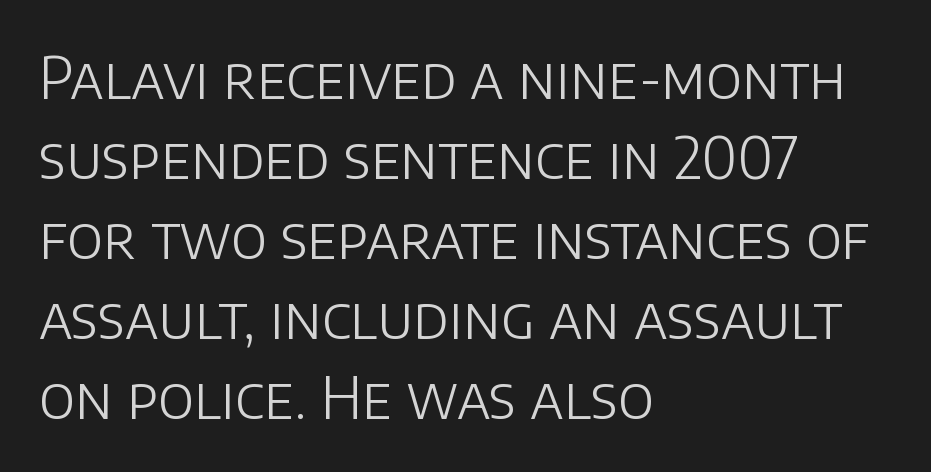
{"serif": "no", "italic": "no", "bold": "no", "weight": "light", "width": "normal", "stroke_contrast": "low", "x_height": "large", "monospaced": "no", "underline": "no", "align": "left", "line_spacing": "normal", "line_spacing_ratio": 1.38, "letter_spacing": "normal", "letter_spacing_em": 0.0, "glyph_px": 58}
